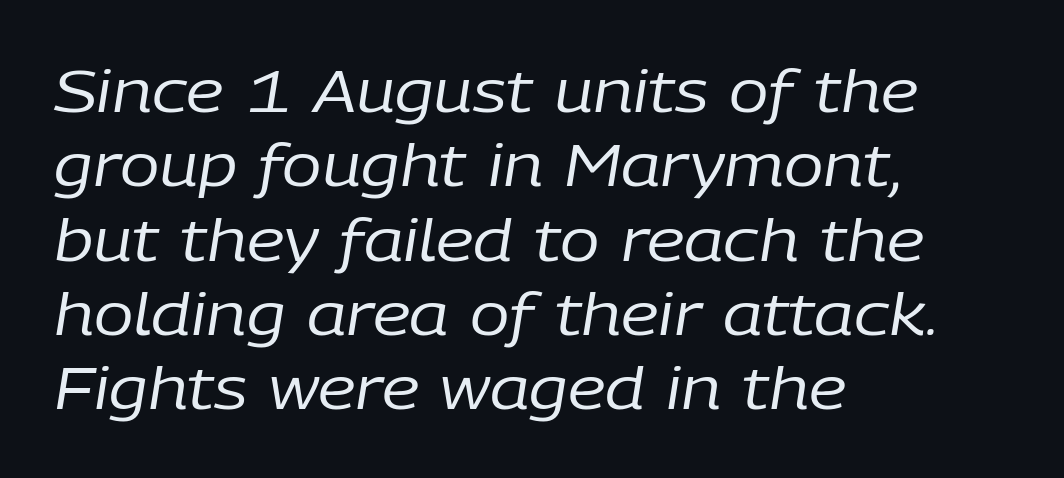
The image shows 59 px regular-weight type, italic (leaning right); set left-aligned, normal line spacing (1.26x), normal letter spacing, not underlined; low stroke contrast and a medium x-height.
